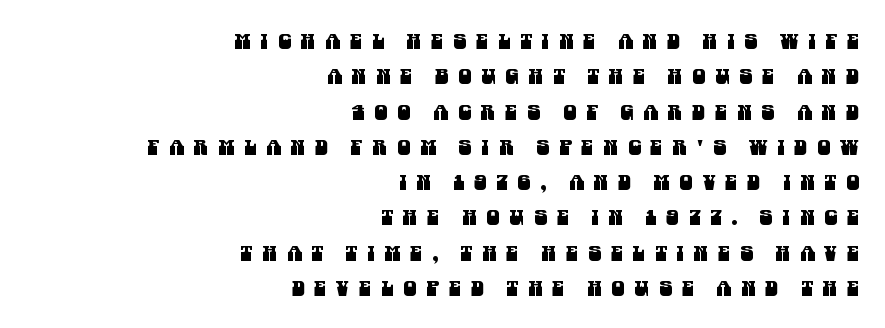
Honestly, the letter spacing is so wide it's the main thing you notice. Clear beneath every line of the passage. The rows are spaced the way most documents space them. The compositor pushed each line to the right boundary.
